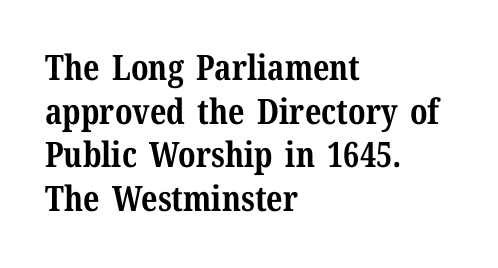
{"serif": "yes", "italic": "no", "bold": "yes", "weight": "bold", "width": "normal", "stroke_contrast": "medium", "x_height": "medium", "monospaced": "no", "underline": "no", "align": "left", "line_spacing": "normal", "line_spacing_ratio": 1.25, "letter_spacing": "normal", "letter_spacing_em": 0.0, "glyph_px": 35}
